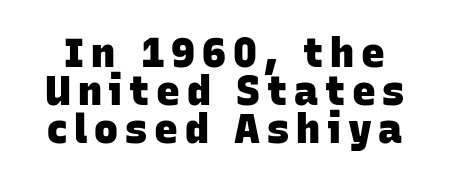
Q: Is the text bold? A: Yes.
Q: Is the typeface a serif or a sans-serif typeface? A: Sans-serif.
Q: Is the text underlined? A: No.
Q: Is the spacing between lines tight, normal or loose? A: Tight.
Q: Width (condensed, normal, or wide)? A: Normal.
Q: Stroke contrast? A: Low.
Q: x-height? A: Large.
Q: Monospaced? A: No.
